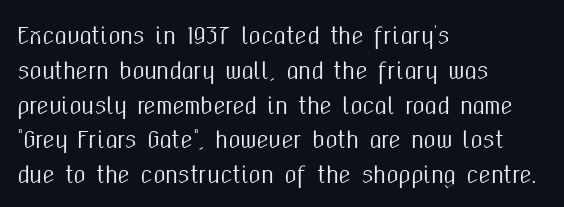
The image shows 22 px text type, upright; set left-aligned, normal line spacing (1.58x), normal letter spacing, not underlined.
